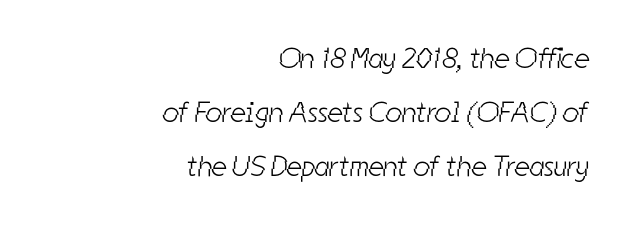
The image shows 29 px light, condensed sans-serif type; set right-aligned, line spacing 1.87x, normal letter spacing, not underlined; low stroke contrast and a medium x-height.
